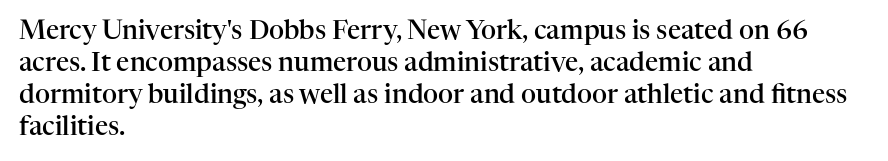
The image shows 26 px text type, upright; set left-aligned, line spacing 1.23x, normal letter spacing, not underlined.
